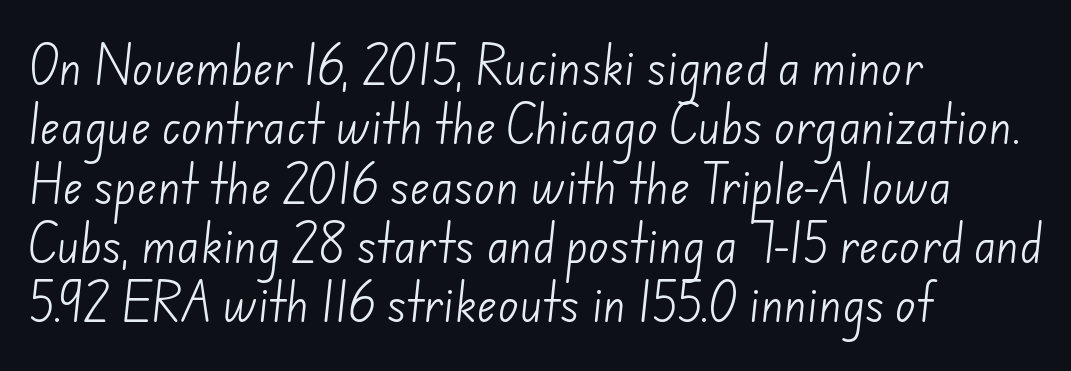
The paragraph has a hard left edge and a soft right edge. A typesetter would label this face a sans. One glance says typical: line gaps are just what's usual. The weight would be labelled regular, book, light, or lighter still. The gap between lines stays unmarked. The rendering keeps characters at their native spacing.
